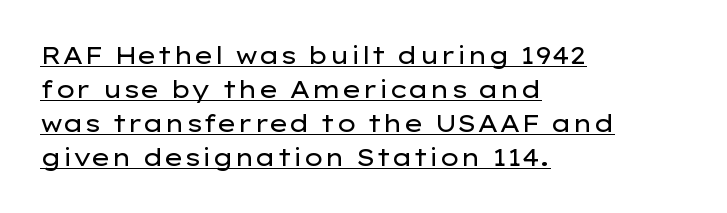
Italic: no, the glyphs are upright roman. The gaps between neighbouring characters are ordinary and unremarkable. Weight: in the light-to-regular range. Leading matches the norm, producing a regular column. Caption: multi-line text, flush left, ragged right. Glance below the letters and you will spot a drawn line.
